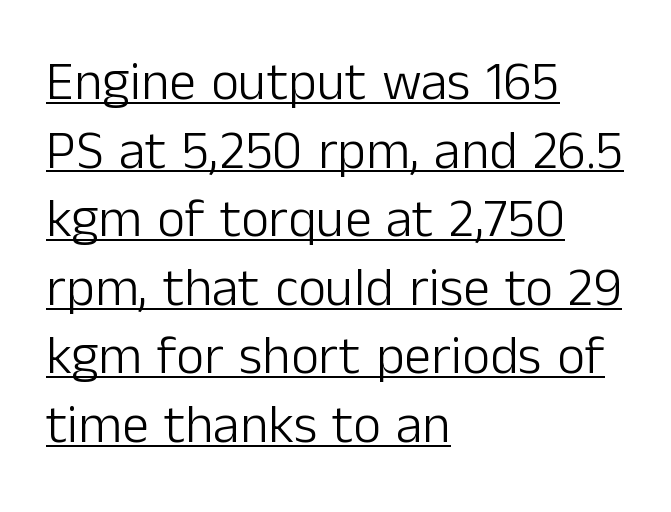
Here the designer chose a conventional face with non-uniform glyph widths. The letterforms sit shoulder to shoulder at normal distance. The rendering shows plain stroke endings on the letterforms — a sans-serif design. Ordinary non-slanted type is in use.
